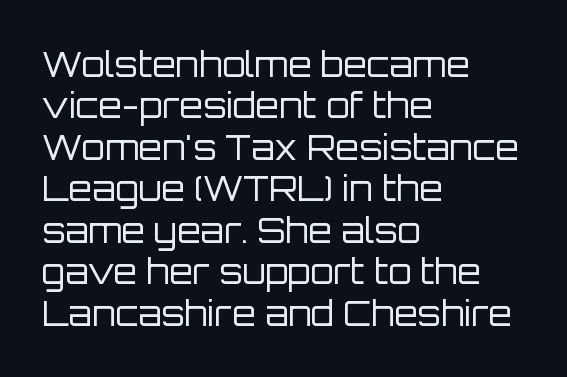
Q: Is the text bold? A: No.
Q: Is the text italic (slanted)? A: No, it is upright.
Q: Is the typeface a serif or a sans-serif typeface? A: Sans-serif.
Q: Is the text underlined? A: No.
Q: How is the paragraph aligned? A: Left-aligned.
Q: Is the spacing between letters normal or unusually wide? A: Normal.
Q: Width (condensed, normal, or wide)? A: Normal.
Q: Stroke contrast? A: Low.
Q: x-height? A: Large.
Q: Monospaced? A: No.
